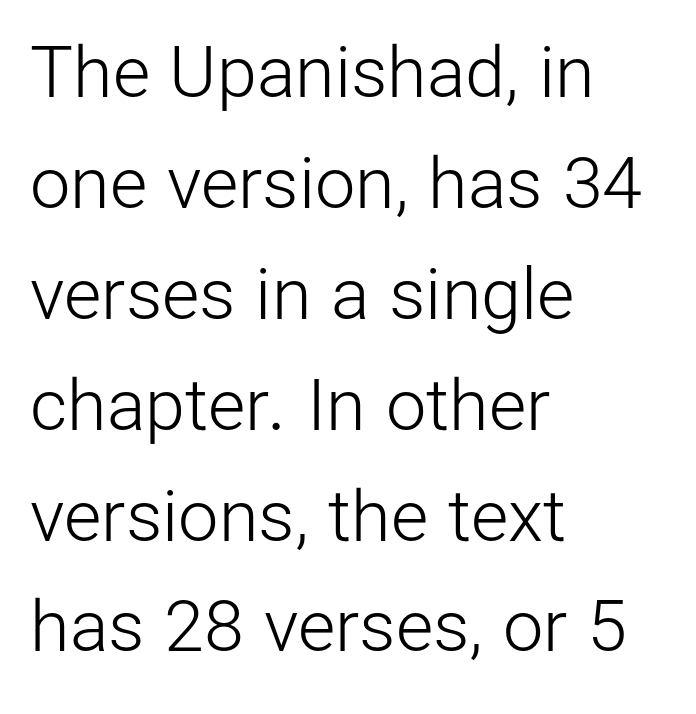
{"serif": "no", "italic": "no", "bold": "no", "weight": "light", "width": "normal", "stroke_contrast": "low", "x_height": "medium", "monospaced": "no", "underline": "no", "align": "left", "line_spacing": "normal", "line_spacing_ratio": 1.54, "letter_spacing": "normal", "letter_spacing_em": 0.0, "glyph_px": 72}
